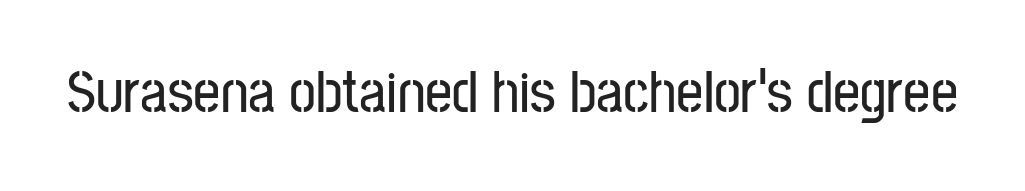
The image shows 60 px condensed sans-serif type, upright; set normal letter spacing, not underlined; low stroke contrast and a medium x-height.
